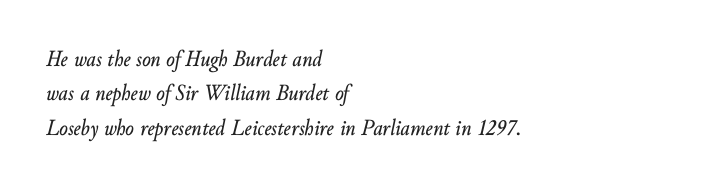
The image shows 23 px text type, italic (leaning right); set left-aligned, normal line spacing (1.49x), normal letter spacing, not underlined.
